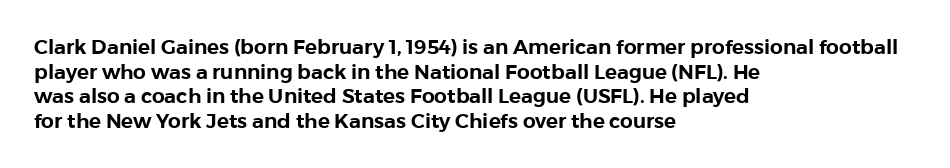
Q: Is the text italic (slanted)? A: No, it is upright.
Q: Is the text underlined? A: No.
Q: How is the paragraph aligned? A: Left-aligned.
Q: Is the spacing between letters normal or unusually wide? A: Normal.
